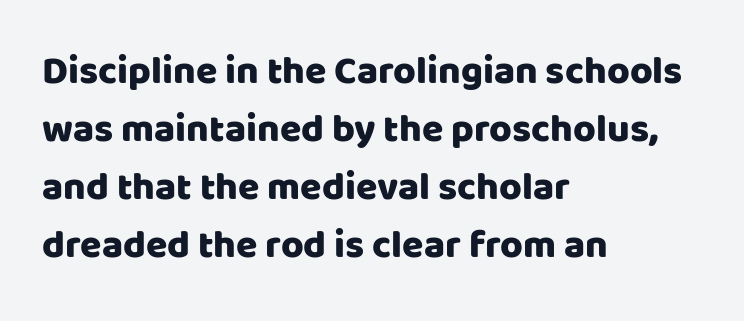
{"serif": "no", "italic": "no", "width": "normal", "stroke_contrast": "low", "x_height": "large", "monospaced": "no", "underline": "no", "align": "left", "line_spacing": "normal", "line_spacing_ratio": 1.49, "letter_spacing": "normal", "letter_spacing_em": 0.0, "glyph_px": 39}
